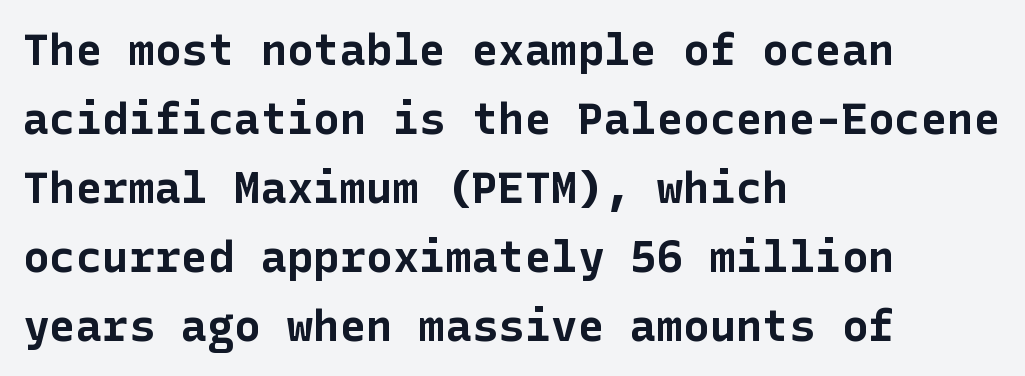
Q: Is the text bold? A: Yes.
Q: Is the text italic (slanted)? A: No, it is upright.
Q: Is the typeface a serif or a sans-serif typeface? A: Sans-serif.
Q: Is the text underlined? A: No.
Q: How is the paragraph aligned? A: Left-aligned.
Q: Is the spacing between letters normal or unusually wide? A: Normal.
Q: Is the spacing between lines tight, normal or loose? A: Normal.
Q: Width (condensed, normal, or wide)? A: Normal.
Q: Stroke contrast? A: Low.
Q: x-height? A: Medium.
